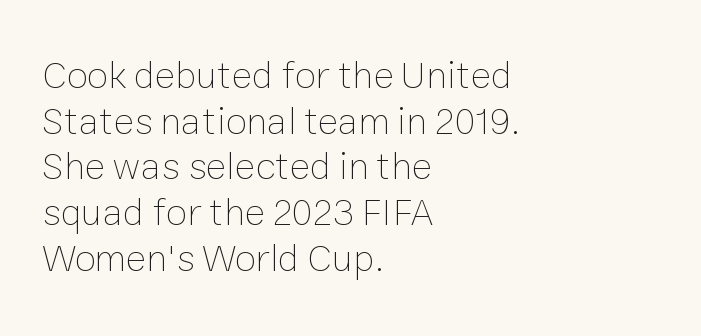
Q: Is the text bold? A: No.
Q: Is the text italic (slanted)? A: No, it is upright.
Q: Is the text underlined? A: No.
Q: How is the paragraph aligned? A: Left-aligned.
Q: Is the spacing between letters normal or unusually wide? A: Normal.
Q: Width (condensed, normal, or wide)? A: Normal.
Q: Stroke contrast? A: Low.
Q: x-height? A: Medium.
Q: Monospaced? A: No.
